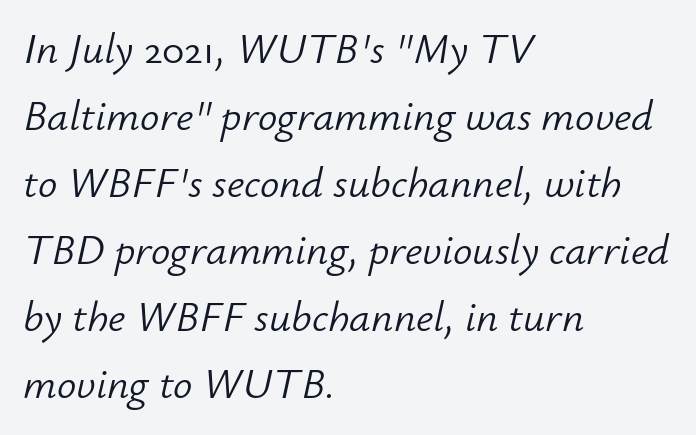
The image shows 43 px light type, italic (leaning right); set left-aligned, normal line spacing (1.56x), normal letter spacing, not underlined; low stroke contrast and a small x-height.
